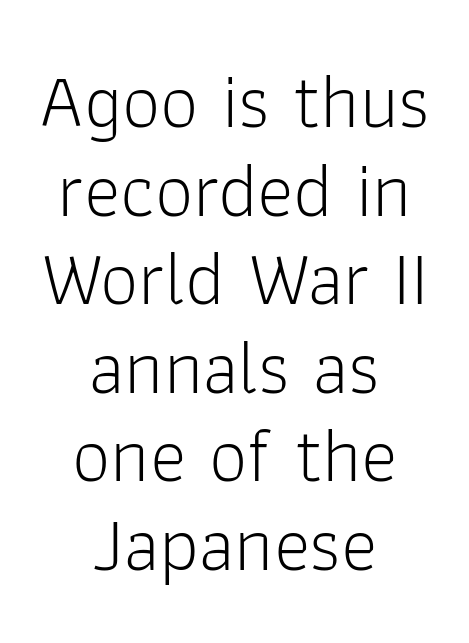
Q: Is the text bold? A: No.
Q: Is the text italic (slanted)? A: No, it is upright.
Q: Is the typeface a serif or a sans-serif typeface? A: Sans-serif.
Q: Is the text underlined? A: No.
Q: How is the paragraph aligned? A: Centered.
Q: Is the spacing between letters normal or unusually wide? A: Normal.
Q: Is the spacing between lines tight, normal or loose? A: Tight.
Q: Width (condensed, normal, or wide)? A: Normal.
Q: Stroke contrast? A: Low.
Q: x-height? A: Medium.
Q: Monospaced? A: No.
